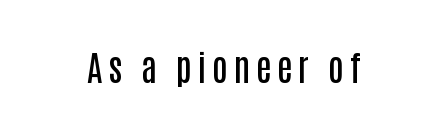
The image shows 35 px semibold, condensed sans-serif type, upright; set not underlined; low stroke contrast and a large x-height.
